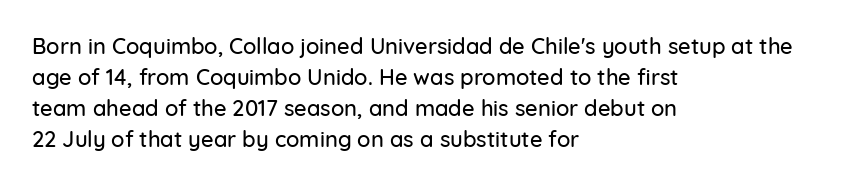
The image shows 22 px text type, upright; set left-aligned, normal line spacing (1.41x), normal letter spacing, not underlined.
